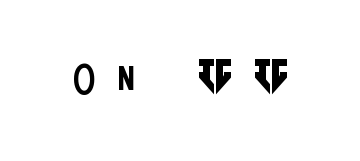
Q: Is the text bold? A: No.
Q: Is the text italic (slanted)? A: No, it is upright.
Q: Is the typeface a serif or a sans-serif typeface? A: Sans-serif.
Q: Is the text underlined? A: No.
Q: Is the spacing between letters normal or unusually wide? A: Unusually wide.
Q: Width (condensed, normal, or wide)? A: Condensed.
Q: Stroke contrast? A: Low.
Q: x-height? A: Large.
Q: Monospaced? A: No.
